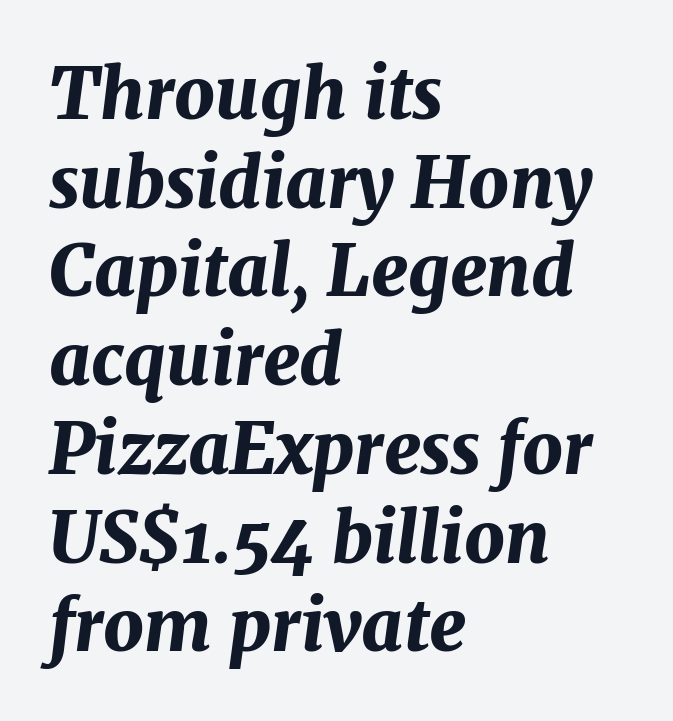
The image shows 71 px bold type, italic (leaning right); set left-aligned, normal line spacing (1.25x), normal letter spacing, not underlined; medium stroke contrast and a medium x-height.
